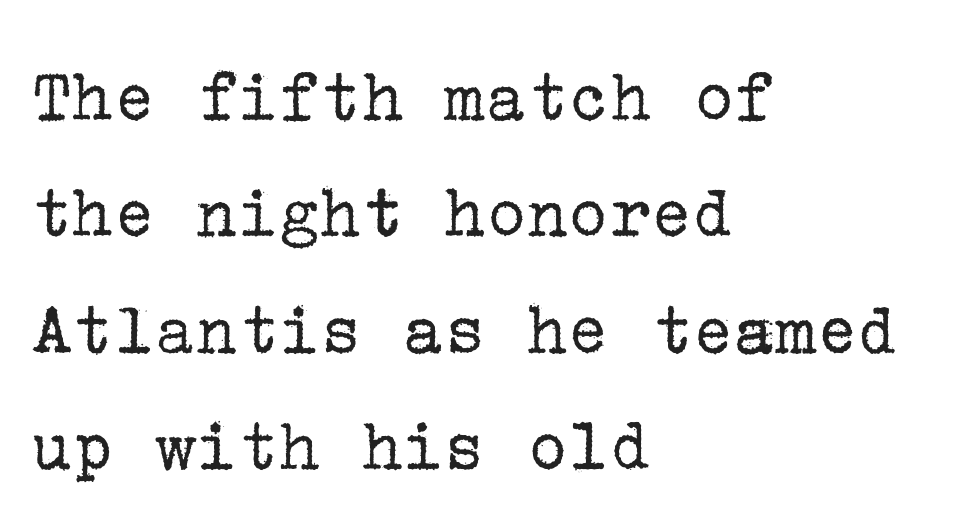
Ordinary non-slanted type is in use. The letters carry serifs — small finishing strokes at the ends of their stems. The passage shown is not underscored anywhere. The font is comparable to plain body text, perhaps lighter.
